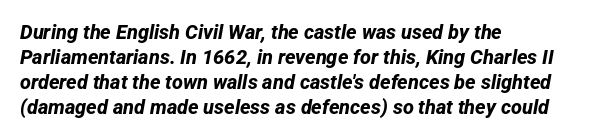
The passage is arranged the way most books set body copy — flush left. Just letters on the line, the space beneath them empty. The letters sit at their default tracking, neither squeezed nor spread. Regular leading. Emphasis by weight is at full strength: bold.
